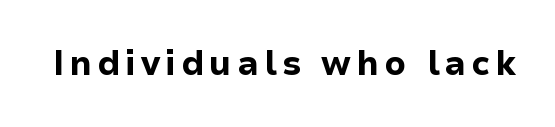
The image shows 34 px bold sans-serif type, upright; set not underlined; low stroke contrast and a medium x-height.
